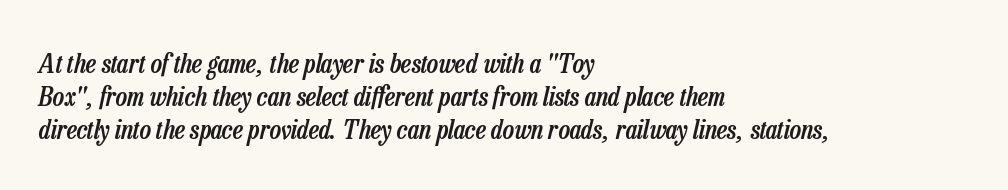
Q: Is the text bold? A: Semi-bold.
Q: Is the text italic (slanted)? A: Yes, it leans right by about 13 degrees.
Q: Is the text underlined? A: No.
Q: How is the paragraph aligned? A: Left-aligned.
Q: Is the spacing between letters normal or unusually wide? A: Normal.
